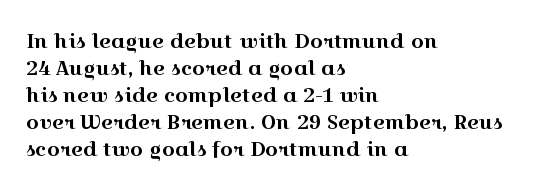
The image shows 20 px text type, upright; set left-aligned, normal line spacing (1.35x), normal letter spacing, not underlined.
